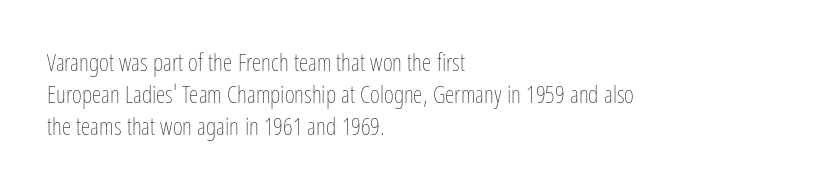
A bare baseline throughout the passage. Does the lettering tilt? It doesn't — this is upright. Leftover space on each line is placed entirely after the last word. Regarding leading, the lines here are spaced in the standard way. Inter-character spacing is left at the font's built-in metrics. Compared with a typical body face, this is equally light or lighter still.
